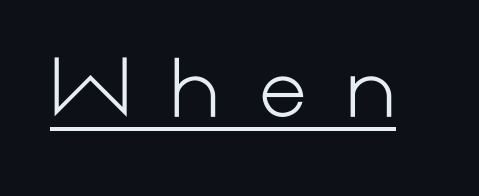
You can tell it's not italic because the verticals are truly vertical. Compared with a typical body face, this is equally light or lighter still. Caption: lettering with a line underneath. Serif or sans? Sans — the stroke terminals are bare. The gaps between neighbouring characters are conspicuously large.
